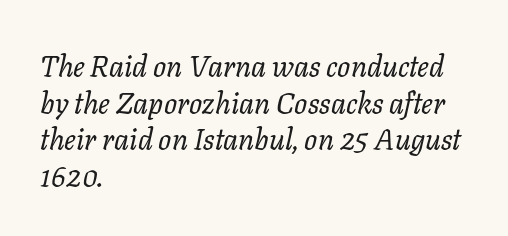
If you drew a ruler down the left edge, every line would touch it. Posture: slanted. A quiet, ordinary-to-light weight characterises the typeface. Is the letter spacing exaggerated? No — it looks like the ordinary default. The space directly below the letters is spotless.
